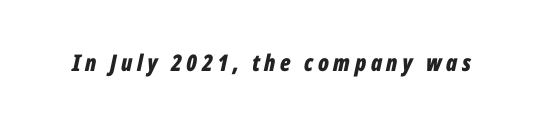
Q: Is the text bold? A: Yes.
Q: Is the text italic (slanted)? A: Yes, it leans right by about 12 degrees.
Q: Is the text underlined? A: No.
Q: Is the spacing between letters normal or unusually wide? A: Unusually wide.
